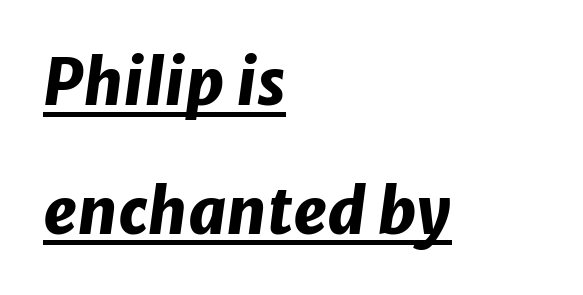
Q: Is the text bold? A: Yes.
Q: Is the text italic (slanted)? A: Yes, it leans right by about 8 degrees.
Q: Is the text underlined? A: Yes.
Q: How is the paragraph aligned? A: Left-aligned.
Q: Is the spacing between letters normal or unusually wide? A: Normal.
Q: Is the spacing between lines tight, normal or loose? A: Loose.
Q: Width (condensed, normal, or wide)? A: Normal.
Q: Stroke contrast? A: Low.
Q: x-height? A: Medium.
Q: Monospaced? A: No.
